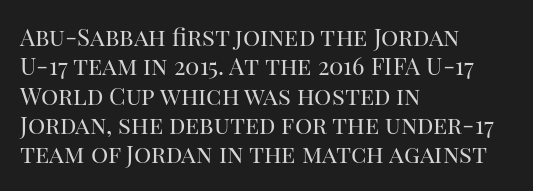
Q: Is the text bold? A: No.
Q: Is the text italic (slanted)? A: No, it is upright.
Q: Is the text underlined? A: No.
Q: How is the paragraph aligned? A: Left-aligned.
Q: Is the spacing between letters normal or unusually wide? A: Normal.
